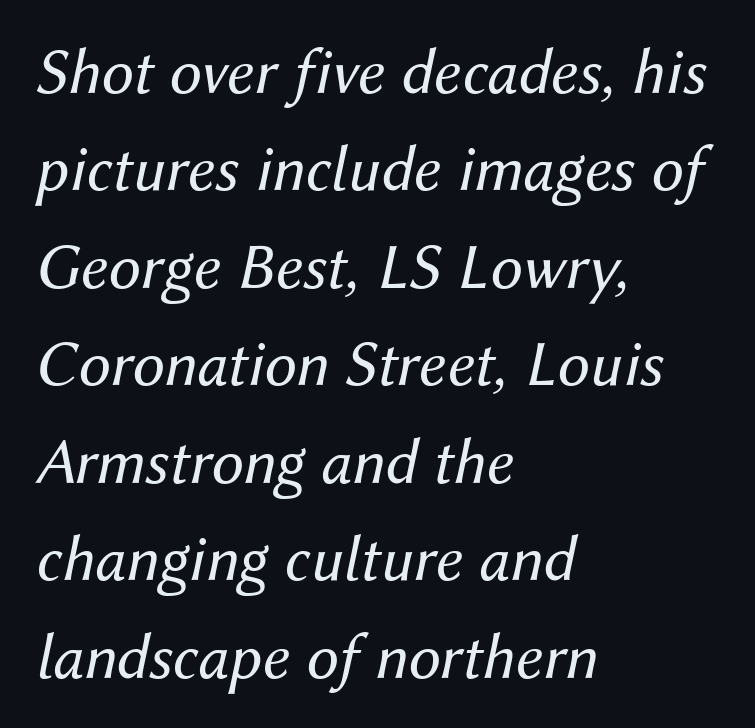
The specimen reads as italic at a glance. The rendering uses natural spacing where letterforms have individual widths. Caption: face not bold, strokes unweighted. Alignment: flush left. The rendering keeps characters at their native spacing. Check the space under the baseline: it is left empty.
